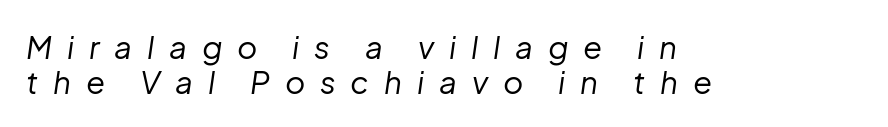
{"italic": "yes", "lean": "right", "slant_degrees": 8, "bold": "no", "weight": "regular", "width": "normal", "stroke_contrast": "low", "x_height": "medium", "monospaced": "no", "underline": "no", "align": "left", "line_spacing": "tight", "line_spacing_ratio": 1.12, "letter_spacing": "wide", "letter_spacing_em": 0.48, "glyph_px": 31}
